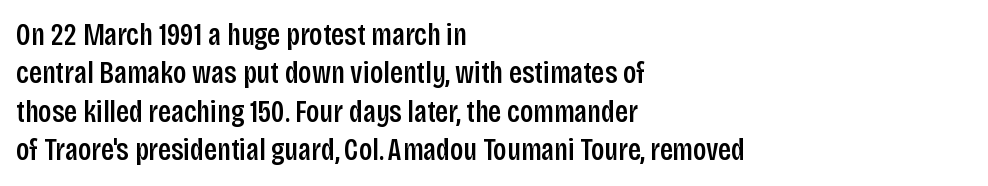
Q: Is the text italic (slanted)? A: No, it is upright.
Q: Is the typeface a serif or a sans-serif typeface? A: Sans-serif.
Q: Is the text underlined? A: No.
Q: How is the paragraph aligned? A: Left-aligned.
Q: Is the spacing between letters normal or unusually wide? A: Normal.
Q: Width (condensed, normal, or wide)? A: Condensed.
Q: Stroke contrast? A: Low.
Q: x-height? A: Large.
Q: Monospaced? A: No.
